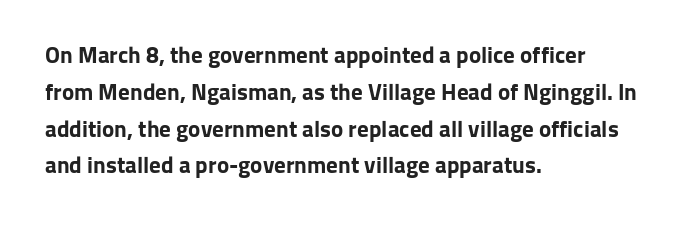
Q: Is the text bold? A: Yes.
Q: Is the text italic (slanted)? A: No, it is upright.
Q: Is the text underlined? A: No.
Q: How is the paragraph aligned? A: Left-aligned.
Q: Is the spacing between letters normal or unusually wide? A: Normal.
Q: Is the spacing between lines tight, normal or loose? A: Normal.
